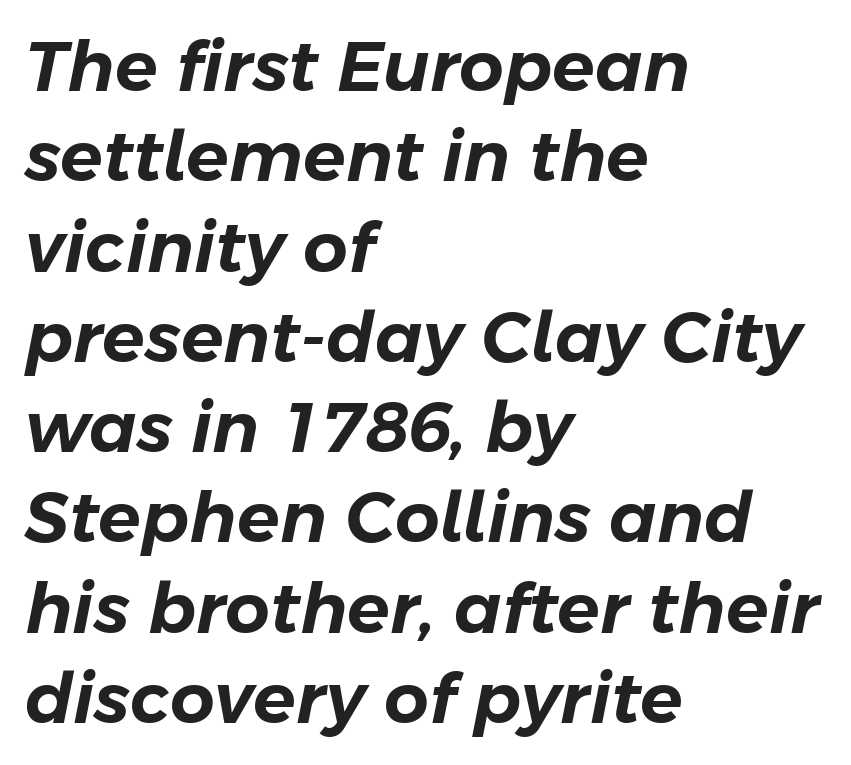
The tracking reads as untouched default to a designer's eye. Normally led — the rows are evenly, conventionally spaced. Is this a fixed-width face? No — the glyphs have proportional, varying widths. Layout note: lines flush left. The string is rendered with underlining switched off. An italicized treatment has been applied to the whole sample.
